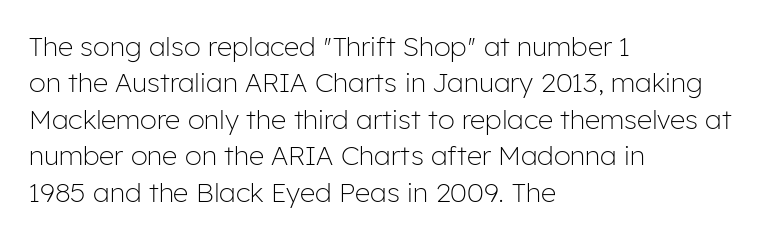
The image shows 27 px text type, upright; set left-aligned, normal line spacing (1.35x), normal letter spacing, not underlined.
